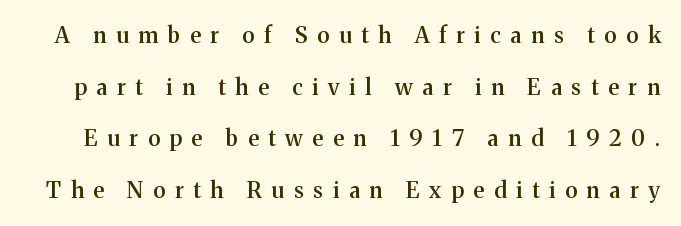
This is the in-between weight designers call semibold or demi. Designer's note — italics off, roman on. You could fit nearly another row in the gap between these rows. Descenders are the only things crossing below the line. Each word looks stretched out because of the extra space between its letters.
